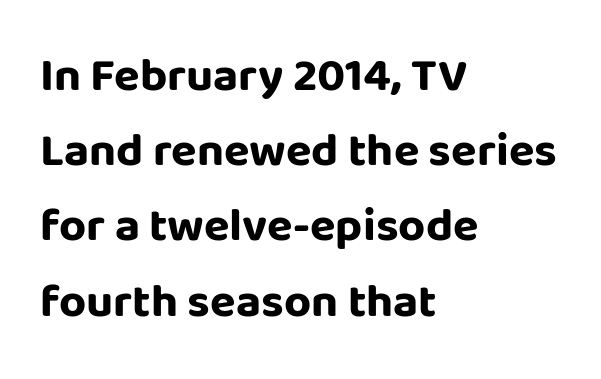
This sample has the flowing, uneven cadence of proportional lettering. What's the leading like? Ordinary, nothing unusual. Ascenders rise straight up at ninety degrees. Heft: maximum for text — a bold.
